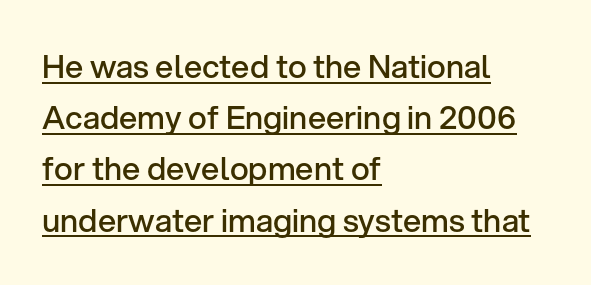
Grotesque or geometric, the face here clearly has no serifs. Note the varied advance widths — an 'i' is clearly narrower than an 'm'. Vertical spacing — default. Descenders here cross a horizontal rule under the line.
